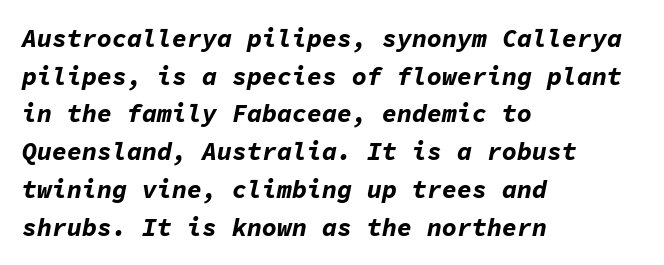
Every character sits at an angle, as italics do. Left-aligned paragraph, ragged on the right. How are the letters spaced? Ordinarily, with no added tracking. The space directly below the letters is spotless. Reading down the column, the eye jumps a familiar distance to each next line.
